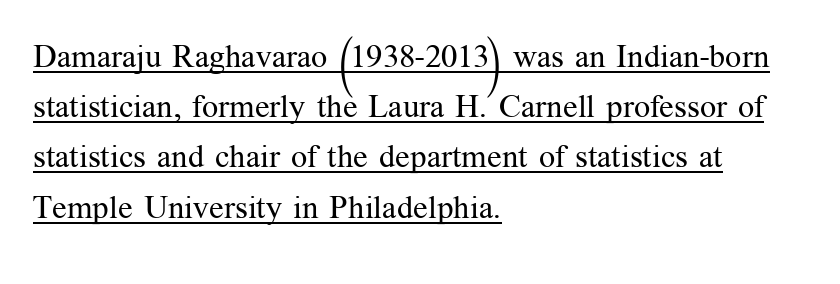
{"serif": "yes", "italic": "no", "bold": "no", "weight": "regular", "width": "normal", "stroke_contrast": "medium", "x_height": "medium", "monospaced": "no", "underline": "yes", "align": "left", "line_spacing": "normal", "line_spacing_ratio": 1.57, "letter_spacing": "normal", "letter_spacing_em": 0.0, "glyph_px": 32}
